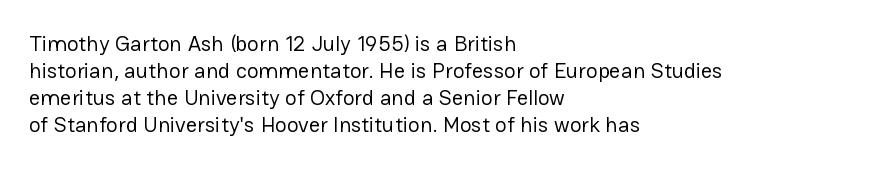
Q: Is the text bold? A: No.
Q: Is the text italic (slanted)? A: No, it is upright.
Q: Is the text underlined? A: No.
Q: How is the paragraph aligned? A: Left-aligned.
Q: Is the spacing between letters normal or unusually wide? A: Normal.
